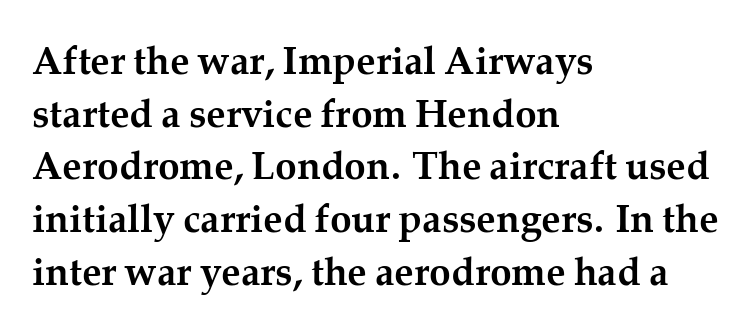
{"serif": "yes", "italic": "no", "bold": "yes", "weight": "semibold", "width": "normal", "stroke_contrast": "medium", "x_height": "medium", "monospaced": "no", "underline": "no", "align": "left", "line_spacing": "normal", "line_spacing_ratio": 1.35, "letter_spacing": "normal", "letter_spacing_em": 0.0, "glyph_px": 39}
